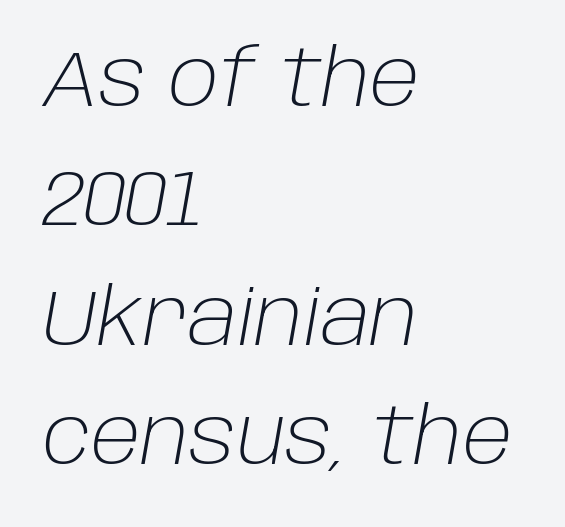
The image shows 78 px light type, italic (leaning right); set left-aligned, normal line spacing (1.53x), normal letter spacing, not underlined; low stroke contrast and a large x-height.
